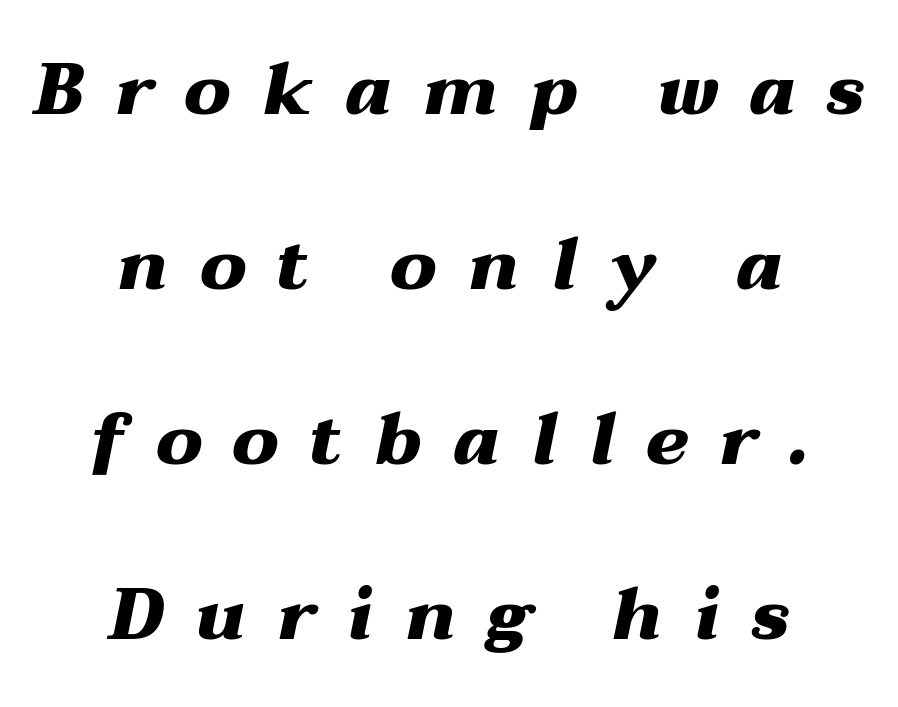
The image shows 72 px heavy, wide type, italic (leaning right); set centered, loose line spacing (2.43x), unusually wide letter spacing (+0.43 em), not underlined; medium stroke contrast and a medium x-height.
